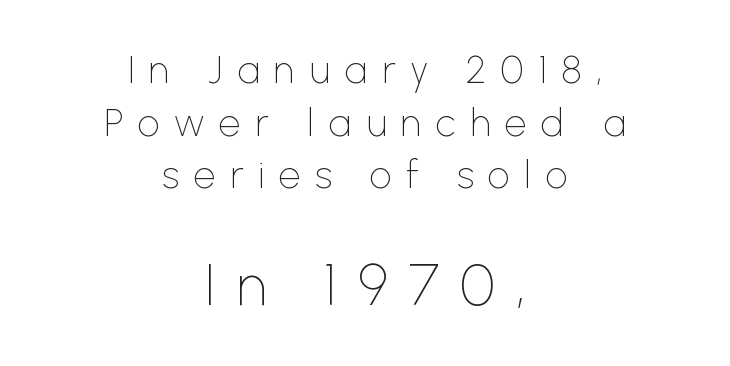
The image shows 58 px thin sans-serif type, upright; set centered, normal line spacing (1.35x), unusually wide letter spacing (+0.37 em), not underlined; the second (bottom) block is 1.49x larger; low stroke contrast and a medium x-height.
